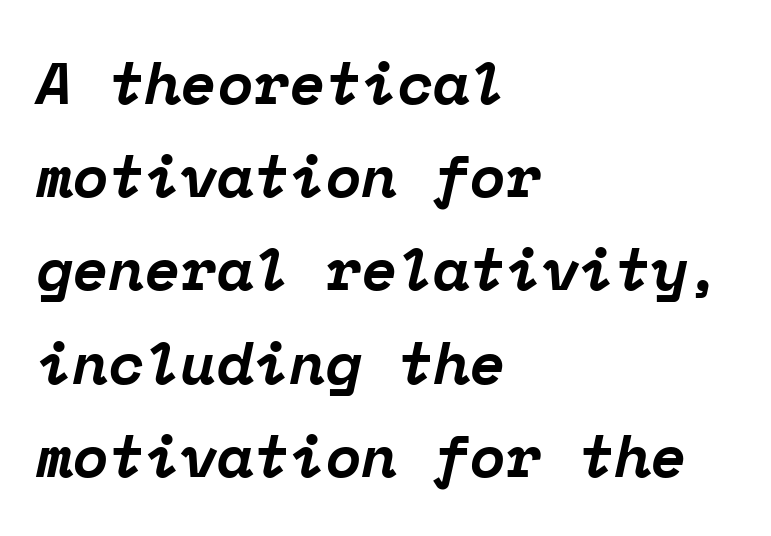
The characters display serif detailing at their extremities. Honestly, the letter spacing is just normal — you wouldn't notice it. Alignment: flush left. Is the type bold? Yes — the strokes are clearly thick and heavy. The typography opts for an oblique posture over an upright one.
